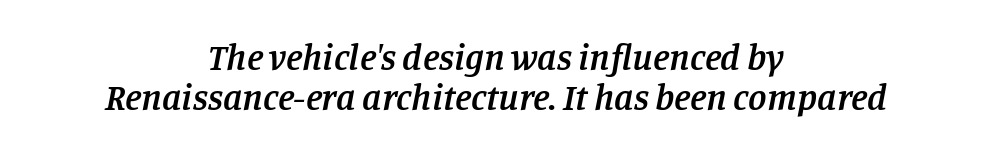
Q: Is the text bold? A: Semi-bold.
Q: Is the text italic (slanted)? A: Yes, it leans right by about 11 degrees.
Q: Is the typeface a serif or a sans-serif typeface? A: Serif.
Q: Is the text underlined? A: No.
Q: How is the paragraph aligned? A: Centered.
Q: Is the spacing between letters normal or unusually wide? A: Normal.
Q: Is the spacing between lines tight, normal or loose? A: Tight.
Q: Width (condensed, normal, or wide)? A: Normal.
Q: Stroke contrast? A: Low.
Q: x-height? A: Large.
Q: Monospaced? A: No.
